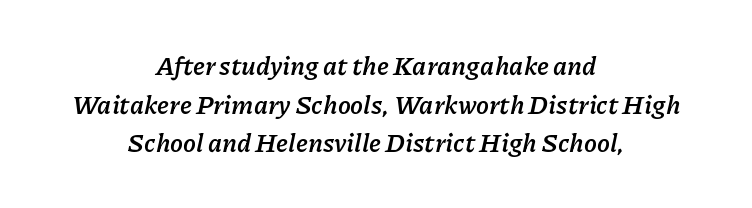
Quick note: interline space is typical. The axis of the letterforms is tilted away from vertical. Horizontally, the lines are justified to the midpoint only. The type is set solid horizontally, with unmodified tracking.
